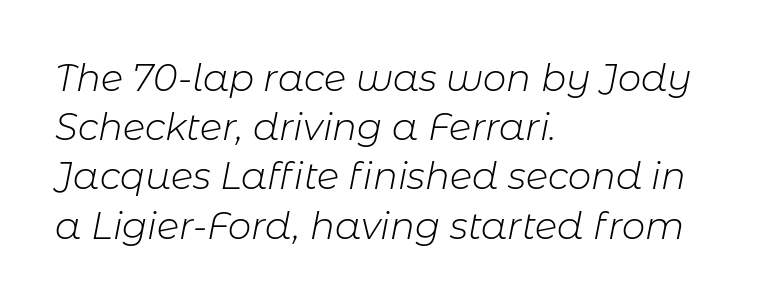
{"italic": "yes", "lean": "right", "slant_degrees": 11, "bold": "no", "weight": "light", "width": "normal", "stroke_contrast": "low", "x_height": "medium", "monospaced": "no", "underline": "no", "align": "left", "line_spacing": "normal", "line_spacing_ratio": 1.33, "letter_spacing": "normal", "letter_spacing_em": 0.0, "glyph_px": 37}
